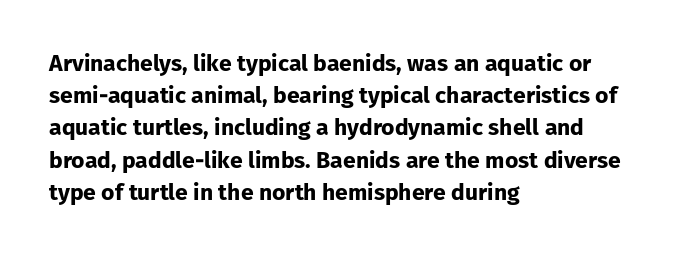
The image shows 23 px bold type, upright; set left-aligned, normal line spacing (1.4x), normal letter spacing, not underlined.
